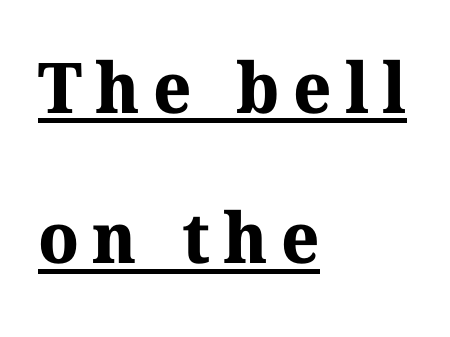
The image shows 70 px bold serif type; set left-aligned, loose line spacing (2.15x), underlined; medium stroke contrast and a medium x-height.
